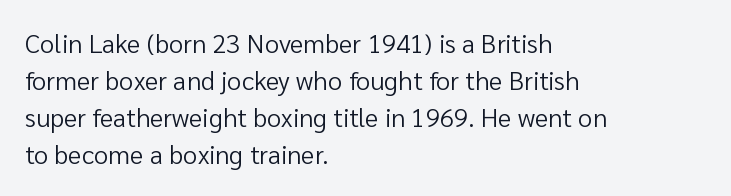
Q: Is the text bold? A: No.
Q: Is the text italic (slanted)? A: No, it is upright.
Q: Is the text underlined? A: No.
Q: How is the paragraph aligned? A: Left-aligned.
Q: Is the spacing between letters normal or unusually wide? A: Normal.
Q: Is the spacing between lines tight, normal or loose? A: Normal.
